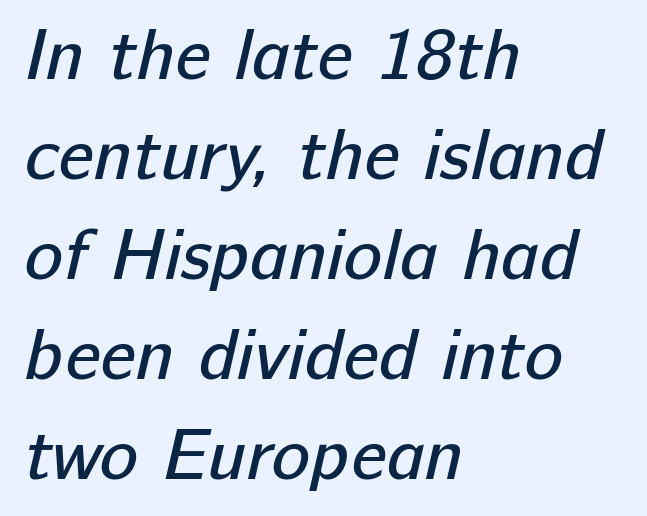
The image shows 72 px regular-weight sans-serif type; set left-aligned, normal line spacing (1.39x), normal letter spacing, not underlined; low stroke contrast and a medium x-height.
